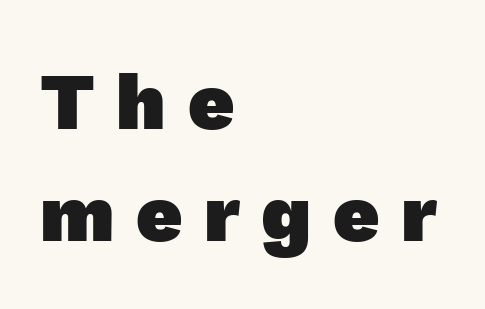
Q: Is the text bold? A: Yes.
Q: Is the typeface a serif or a sans-serif typeface? A: Sans-serif.
Q: Is the text underlined? A: No.
Q: How is the paragraph aligned? A: Left-aligned.
Q: Is the spacing between letters normal or unusually wide? A: Unusually wide.
Q: Is the spacing between lines tight, normal or loose? A: Normal.
Q: Width (condensed, normal, or wide)? A: Normal.
Q: x-height? A: Medium.
Q: Monospaced? A: No.
